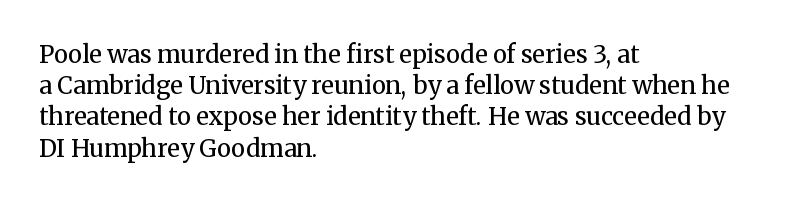
{"italic": "no", "bold": "no", "underline": "no", "align": "left", "line_spacing": "normal", "line_spacing_ratio": 1.3, "letter_spacing": "normal", "letter_spacing_em": 0.0, "glyph_px": 24}
